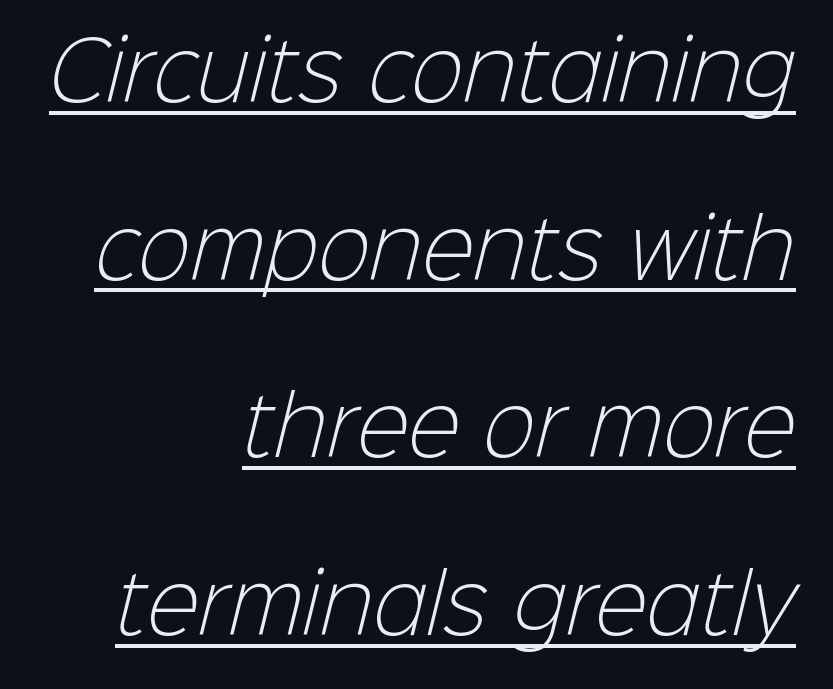
The image shows 79 px light sans-serif type; set right-aligned, loose line spacing (2.25x), normal letter spacing, underlined; low stroke contrast and a medium x-height.
